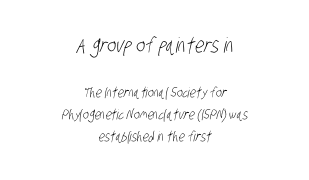
Q: Is the text bold? A: No.
Q: Is the text underlined? A: No.
Q: How is the paragraph aligned? A: Centered.
Q: Is the spacing between letters normal or unusually wide? A: Normal.
Q: Is the spacing between lines tight, normal or loose? A: Normal.
Q: Which block of text is set in a larger size, the first (top) or the second (bottom)? A: The first (top) one.
